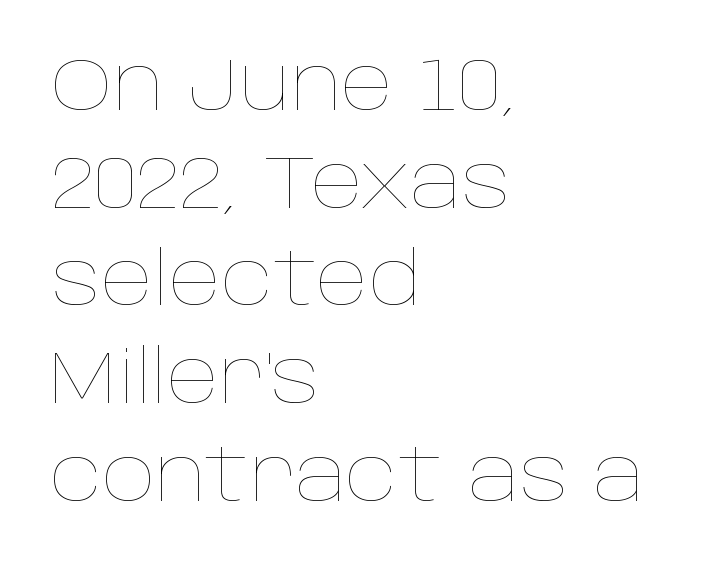
{"italic": "no", "bold": "no", "weight": "thin", "width": "normal", "stroke_contrast": "low", "x_height": "large", "monospaced": "no", "underline": "no", "align": "left", "line_spacing": "normal", "line_spacing_ratio": 1.32, "letter_spacing": "normal", "letter_spacing_em": 0.0, "glyph_px": 74}
